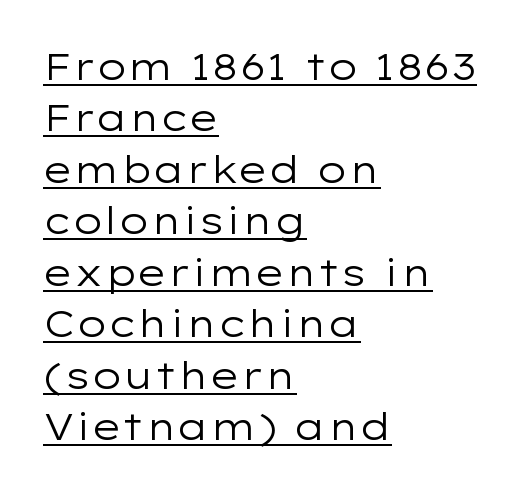
Q: Is the text bold? A: No.
Q: Is the text italic (slanted)? A: No, it is upright.
Q: Is the typeface a serif or a sans-serif typeface? A: Sans-serif.
Q: Is the text underlined? A: Yes.
Q: How is the paragraph aligned? A: Left-aligned.
Q: Is the spacing between letters normal or unusually wide? A: Normal.
Q: Is the spacing between lines tight, normal or loose? A: Normal.
Q: Width (condensed, normal, or wide)? A: Wide.
Q: Stroke contrast? A: Low.
Q: x-height? A: Medium.
Q: Monospaced? A: No.
